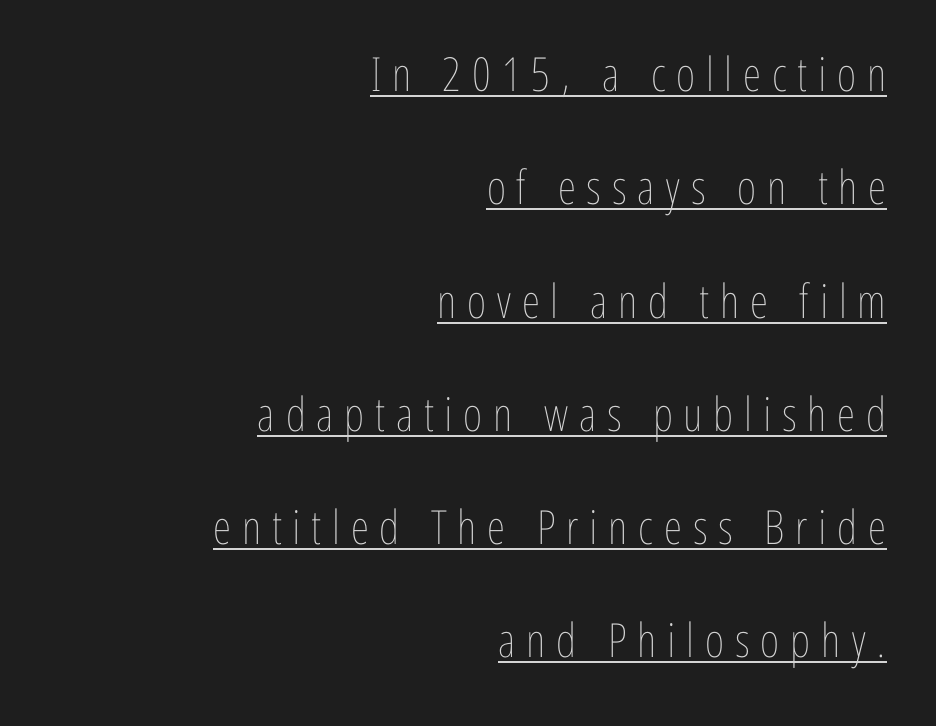
{"italic": "no", "bold": "no", "weight": "thin", "width": "condensed", "stroke_contrast": "low", "x_height": "medium", "monospaced": "no", "underline": "yes", "align": "right", "line_spacing": "loose", "line_spacing_ratio": 2.41, "letter_spacing": "wide", "letter_spacing_em": 0.23, "glyph_px": 47}
